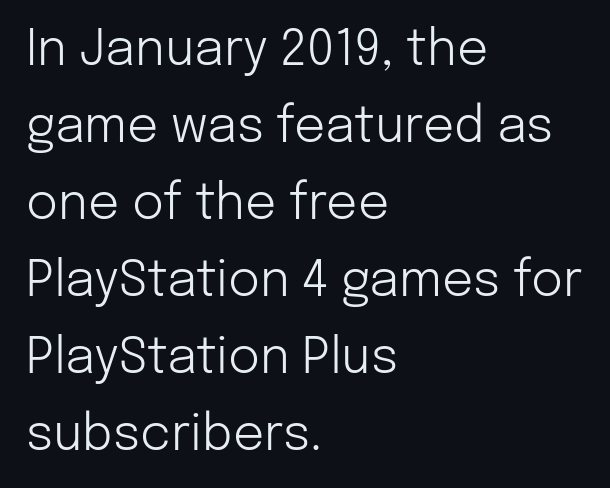
Q: Is the text bold? A: No.
Q: Is the text italic (slanted)? A: No, it is upright.
Q: Is the typeface a serif or a sans-serif typeface? A: Sans-serif.
Q: Is the text underlined? A: No.
Q: How is the paragraph aligned? A: Left-aligned.
Q: Is the spacing between letters normal or unusually wide? A: Normal.
Q: Is the spacing between lines tight, normal or loose? A: Normal.
Q: Width (condensed, normal, or wide)? A: Normal.
Q: Stroke contrast? A: Low.
Q: x-height? A: Medium.
Q: Monospaced? A: No.
